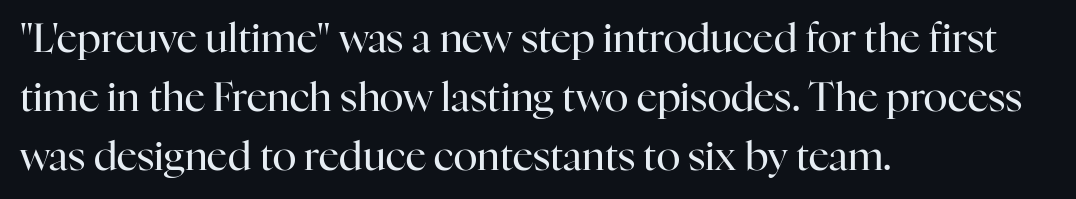
{"serif": "yes", "italic": "no", "bold": "no", "weight": "regular", "width": "normal", "stroke_contrast": "high", "x_height": "medium", "monospaced": "no", "underline": "no", "align": "left", "line_spacing": "normal", "line_spacing_ratio": 1.48, "letter_spacing": "normal", "letter_spacing_em": 0.0, "glyph_px": 40}
